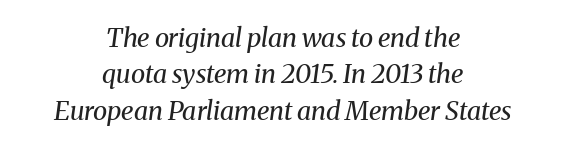
{"italic": "yes", "lean": "right", "slant_degrees": 8, "bold": "no", "underline": "no", "align": "center", "line_spacing": "normal", "line_spacing_ratio": 1.4, "letter_spacing": "normal", "letter_spacing_em": 0.0, "glyph_px": 26}
